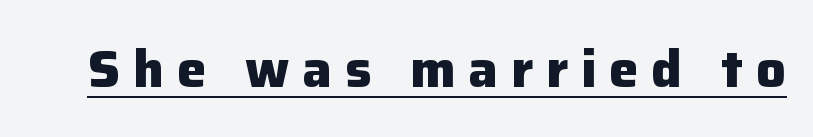
The image shows 52 px heavy sans-serif type, upright; set unusually wide letter spacing (+0.25 em), underlined; low stroke contrast and a medium x-height.
